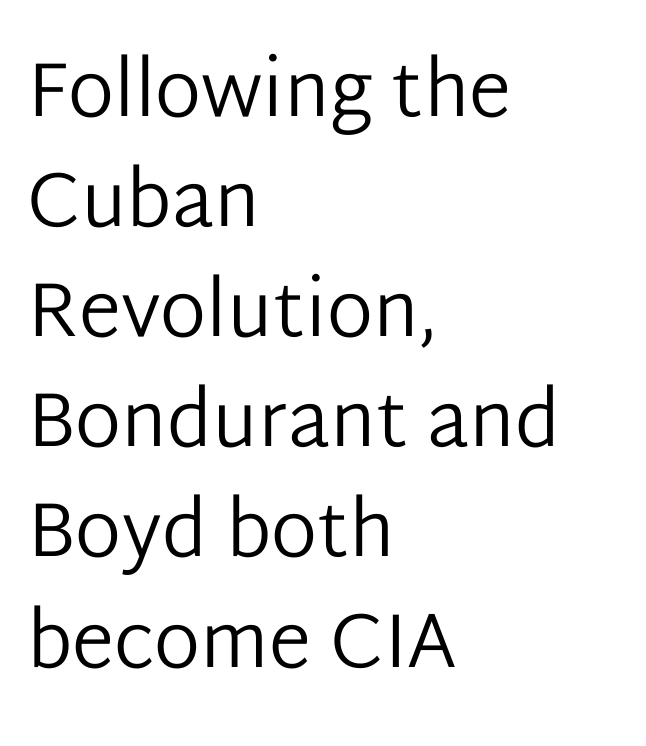
Plain, unruled lines of type. Caption: face not bold, strokes unweighted. It's the straight-up-and-down kind of type. Does the copy run flush right? No — it runs flush left. Proportional: the letters do not fall into vertical columns.
